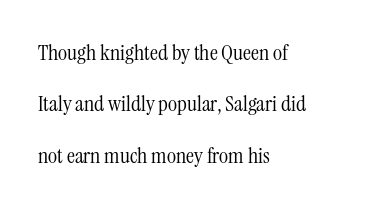
{"italic": "no", "bold": "no", "underline": "no", "align": "left", "line_spacing": "loose", "line_spacing_ratio": 2.33, "letter_spacing": "normal", "letter_spacing_em": 0.0, "glyph_px": 22}
